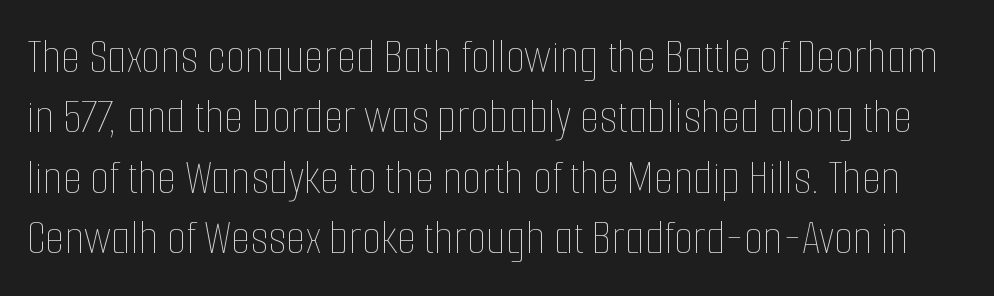
The gaps between neighbouring characters are ordinary and unremarkable. The face used here is proportionally spaced, like ordinary book or web type. Stems here are at most as thick as an everyday book face. Upright lettering throughout.
